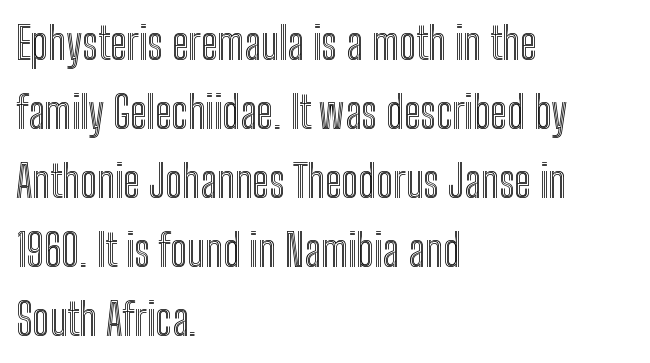
{"italic": "no", "width": "condensed", "x_height": "medium", "monospaced": "no", "underline": "no", "align": "left", "line_spacing": "normal", "line_spacing_ratio": 1.57, "letter_spacing": "normal", "letter_spacing_em": 0.0, "glyph_px": 44}
